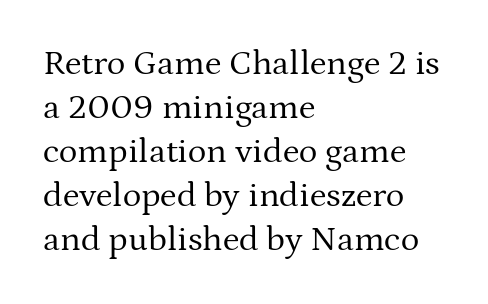
The image shows 35 px regular-weight serif type, upright; set left-aligned, normal line spacing (1.26x), normal letter spacing, not underlined; medium stroke contrast and a medium x-height.
